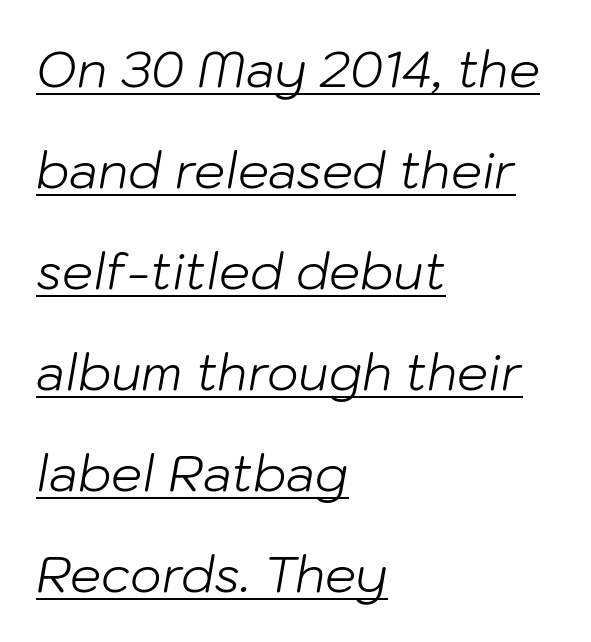
Note the varied advance widths — an 'i' is clearly narrower than an 'm'. The weight tops out at a normal text grade. The rendering anchors every line to the left-hand side. Emphasis is given by a line drawn under the lettering. This sample uses plain, unmodified letter spacing. Widely set lines give the paragraph a tall, airy silhouette.
